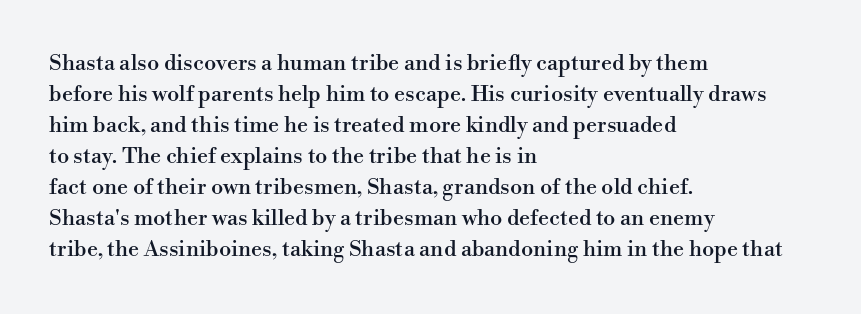
Q: Is the text italic (slanted)? A: No, it is upright.
Q: Is the text underlined? A: No.
Q: How is the paragraph aligned? A: Left-aligned.
Q: Is the spacing between letters normal or unusually wide? A: Normal.
Q: Is the spacing between lines tight, normal or loose? A: Normal.
